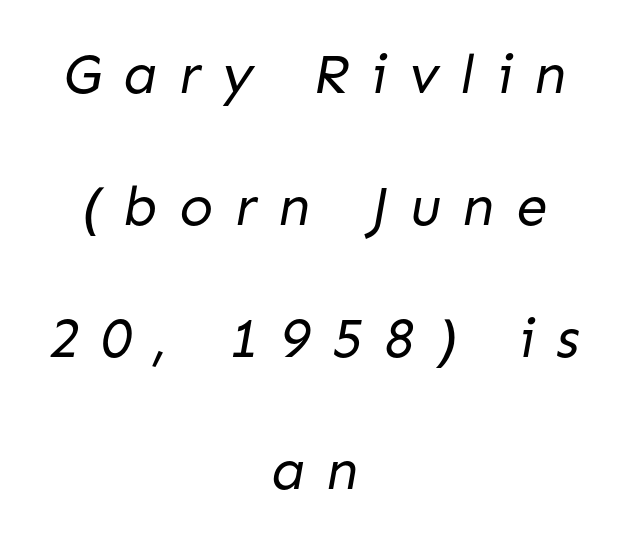
The image shows 56 px regular-weight sans-serif type; set centered, loose line spacing (2.36x), unusually wide letter spacing (+0.39 em), not underlined; low stroke contrast and a medium x-height.
